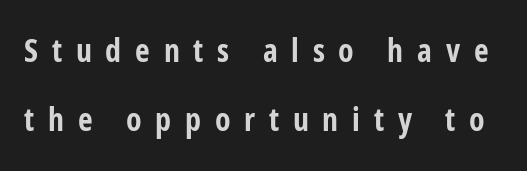
{"serif": "no", "italic": "no", "bold": "yes", "weight": "bold", "width": "condensed", "stroke_contrast": "low", "x_height": "medium", "monospaced": "no", "underline": "no", "line_spacing": "loose", "line_spacing_ratio": 2.17, "letter_spacing": "wide", "letter_spacing_em": 0.43, "glyph_px": 32}
